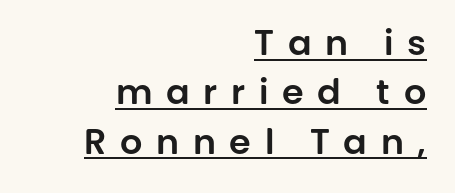
Do the letters lean? They stand straight. The font family rendered here belongs to the sans-serif group. Students, observe the line beneath the letters — that is underlining. Does the copy run flush right? Yes — the right margin is perfectly even.
